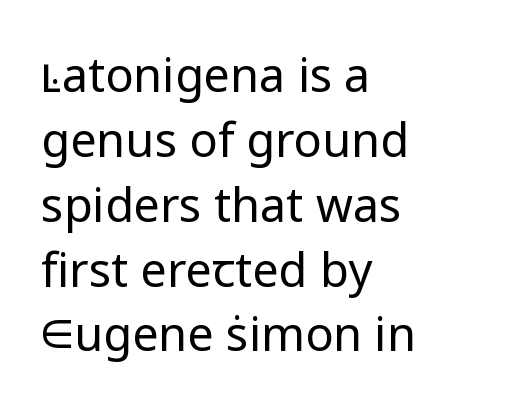
Q: Is the text bold? A: No.
Q: Is the text italic (slanted)? A: No, it is upright.
Q: Is the typeface a serif or a sans-serif typeface? A: Sans-serif.
Q: Is the text underlined? A: No.
Q: How is the paragraph aligned? A: Left-aligned.
Q: Is the spacing between letters normal or unusually wide? A: Normal.
Q: Is the spacing between lines tight, normal or loose? A: Normal.
Q: Width (condensed, normal, or wide)? A: Normal.
Q: Stroke contrast? A: Low.
Q: x-height? A: Medium.
Q: Monospaced? A: No.
